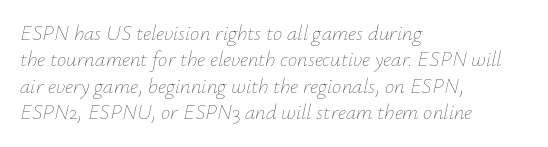
{"italic": "yes", "lean": "right", "slant_degrees": 12, "bold": "no", "underline": "no", "align": "left", "line_spacing": "normal", "line_spacing_ratio": 1.26, "letter_spacing": "normal", "letter_spacing_em": 0.0, "glyph_px": 21}
